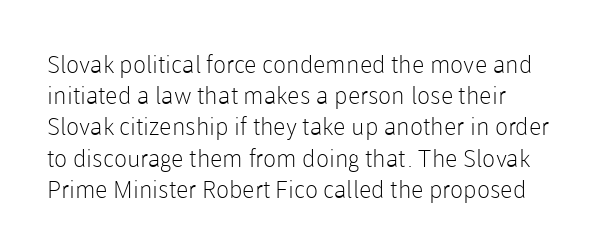
The passage shown is not underscored anywhere. Vertical stems look standard width or narrower in stroke. This sample uses plain, unmodified letter spacing. This is roman type, the default non-slanted kind. Students, observe: this is what conventionally led text looks like.
